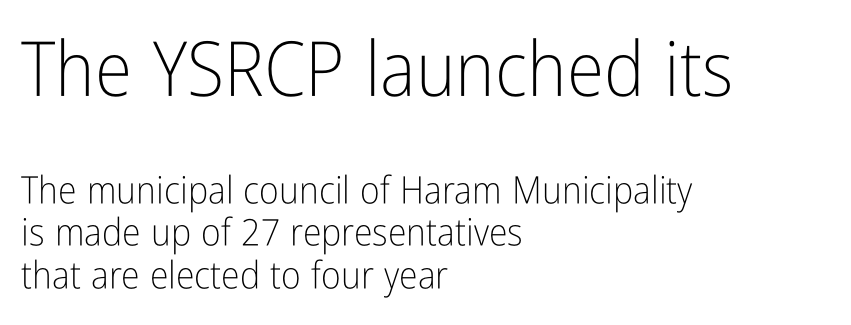
The image shows 76 px light, condensed sans-serif type, upright; set left-aligned, tight line spacing (1.11x), normal letter spacing, not underlined; the first (top) block is 2.0x larger; low stroke contrast and a medium x-height.
